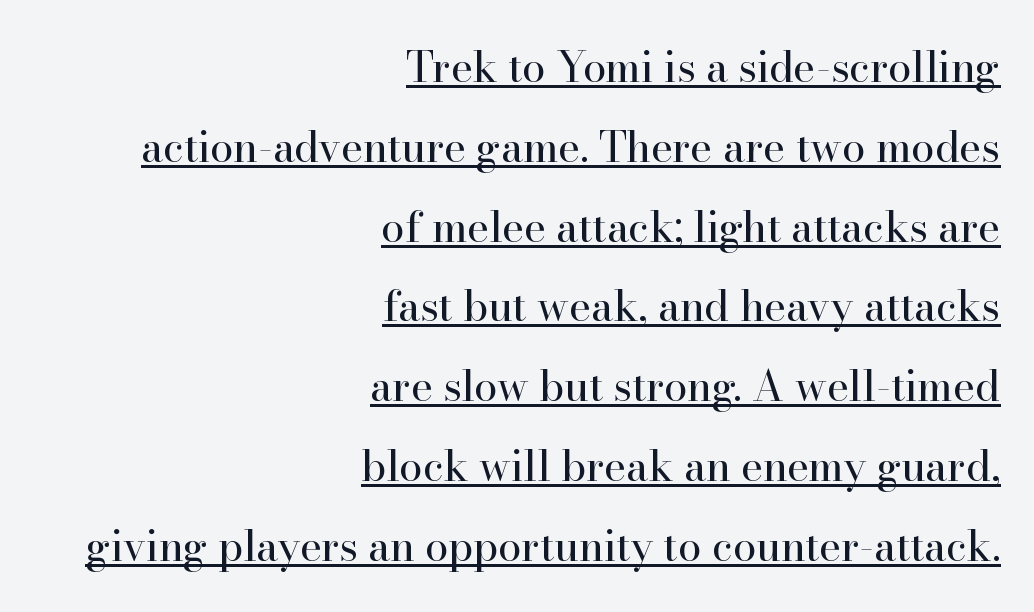
Honestly, the letter spacing is just normal — you wouldn't notice it. Caption: lettering with a line underneath. Each new line begins a long way beneath the previous one. Where is the straight margin? On the right.
